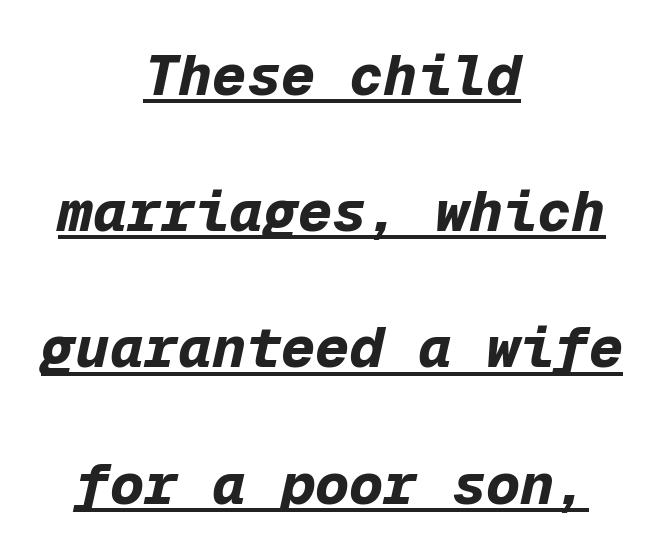
The image shows 57 px bold type, italic (leaning right), monospaced; set centered, loose line spacing (2.39x), normal letter spacing, underlined; low stroke contrast and a medium x-height.
